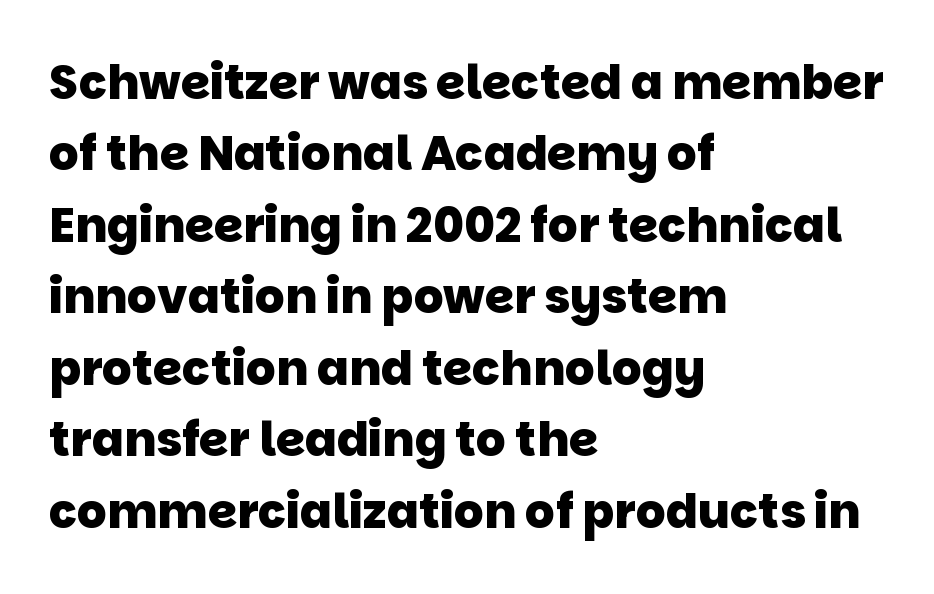
The image shows 47 px heavy sans-serif type; set left-aligned, normal line spacing (1.52x), normal letter spacing, not underlined; low stroke contrast and a large x-height.
